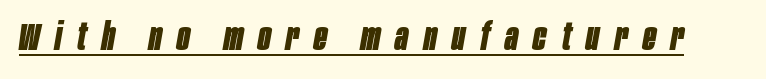
{"italic": "yes", "lean": "right", "slant_degrees": 10, "bold": "yes", "weight": "bold", "width": "condensed", "stroke_contrast": "low", "x_height": "large", "monospaced": "no", "underline": "yes", "letter_spacing": "wide", "letter_spacing_em": 0.4, "glyph_px": 38}
